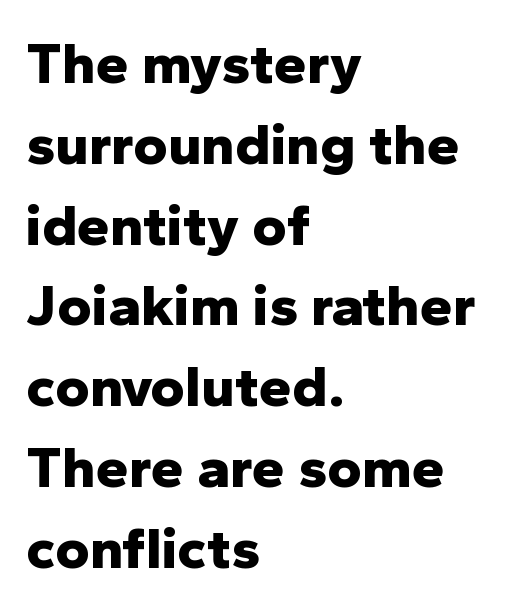
Q: Is the text bold? A: Yes.
Q: Is the text italic (slanted)? A: No, it is upright.
Q: Is the typeface a serif or a sans-serif typeface? A: Sans-serif.
Q: Is the text underlined? A: No.
Q: How is the paragraph aligned? A: Left-aligned.
Q: Is the spacing between letters normal or unusually wide? A: Normal.
Q: Is the spacing between lines tight, normal or loose? A: Normal.
Q: Width (condensed, normal, or wide)? A: Normal.
Q: Stroke contrast? A: Low.
Q: x-height? A: Medium.
Q: Monospaced? A: No.
